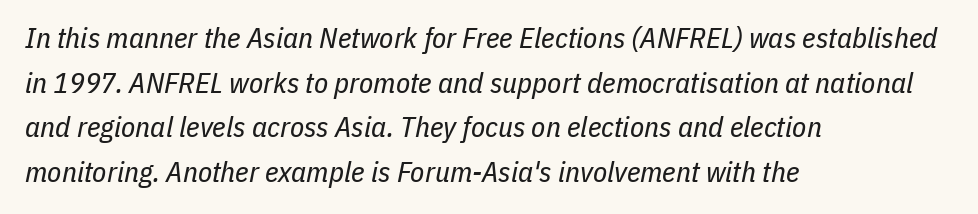
The image shows 29 px regular-weight, condensed type, italic (leaning right); set left-aligned, normal line spacing (1.54x), normal letter spacing, not underlined; low stroke contrast and a medium x-height.
